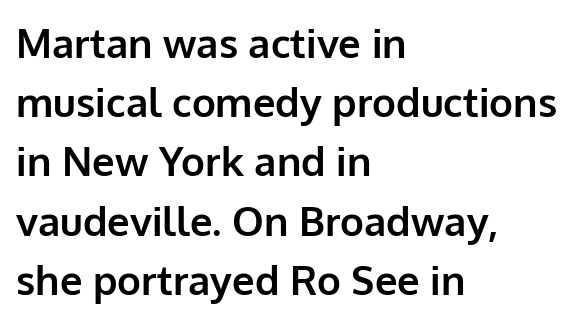
Spacing verdict: proportional, widths tailored to each character. Whoever set this chose a conventional vertical rhythm. Posture: vertical. Characters follow at the spacing the type designer built in. The space directly below the letters is spotless. If you drew a ruler down the left edge, every line would touch it.
